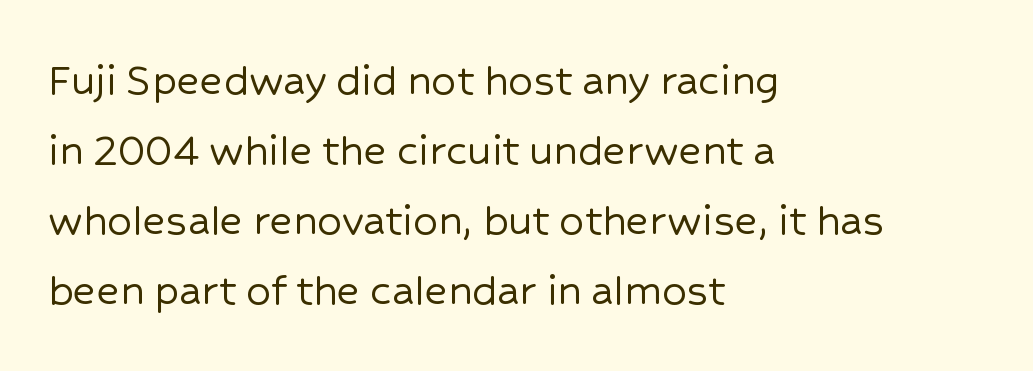
The image shows 49 px sans-serif type, upright; set left-aligned, normal line spacing (1.43x), normal letter spacing, not underlined; low stroke contrast and a medium x-height.
